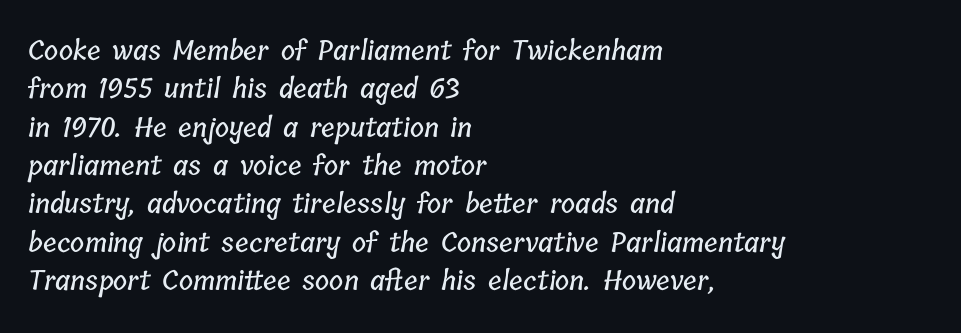
This sample keeps an unexceptional amount of space between lines. The lines in this sample share a left origin and differ only in where they stop. The letters sit at their default tracking, neither squeezed nor spread. Check the space under the baseline: it is left empty.
